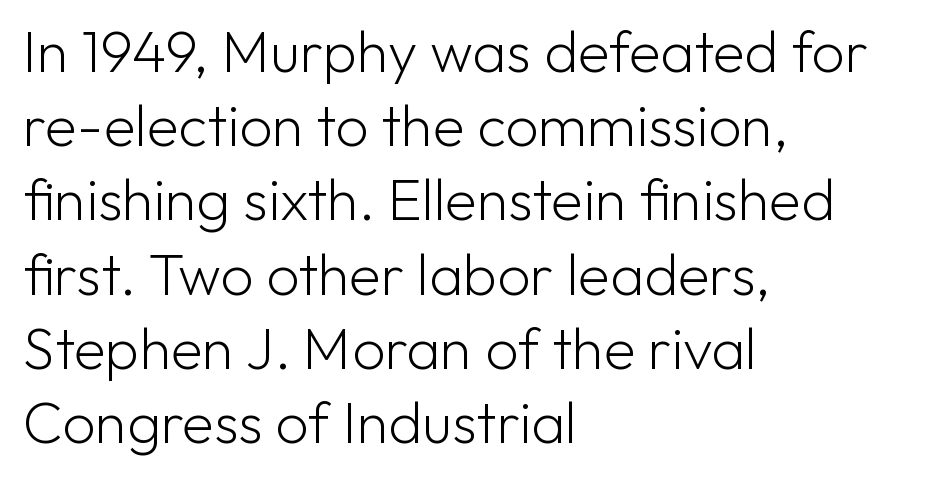
Classification — sans serif. The glyphs are unaccompanied by any horizontal stroke below them. Style check: upright. Weight: not bold — regular or lighter. Nobody touched the tracking dial on this one.
